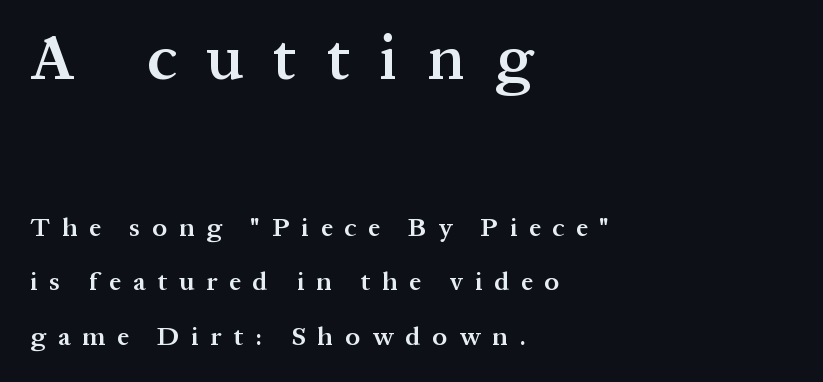
The image shows 64 px semibold serif type, upright; set left-aligned, loose line spacing (2.1x), unusually wide letter spacing (+0.46 em), not underlined; the first (top) block is 2.46x larger; medium stroke contrast and a medium x-height.
